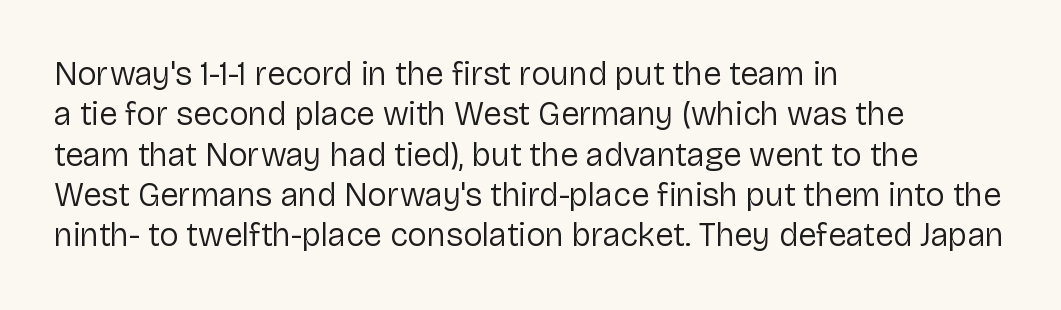
The image shows 33 px regular-weight sans-serif type, upright; set left-aligned, line spacing 1.22x, normal letter spacing, not underlined; low stroke contrast and a medium x-height.
